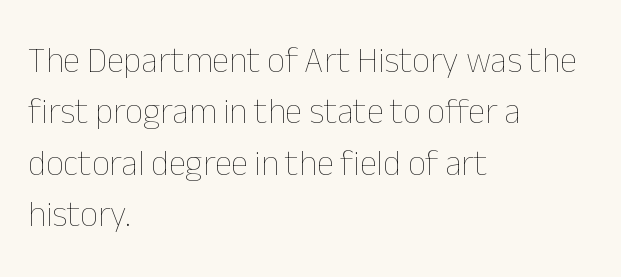
The image shows 35 px thin type, upright; set left-aligned, normal line spacing (1.47x), normal letter spacing, not underlined; low stroke contrast and a medium x-height.
